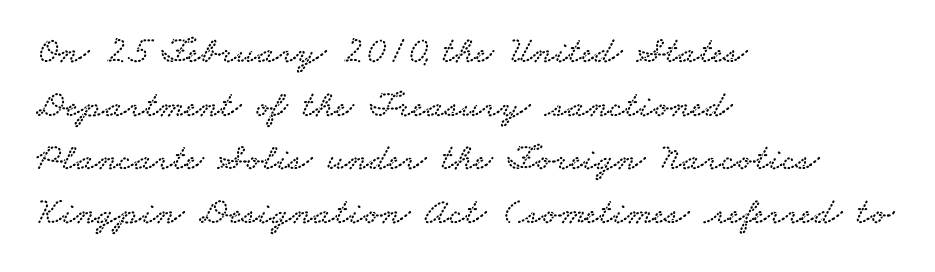
Q: Is the typeface a serif or a sans-serif typeface? A: Serif.
Q: Is the text underlined? A: No.
Q: How is the paragraph aligned? A: Left-aligned.
Q: Is the spacing between letters normal or unusually wide? A: Normal.
Q: Is the spacing between lines tight, normal or loose? A: Normal.
Q: Width (condensed, normal, or wide)? A: Wide.
Q: Stroke contrast? A: Low.
Q: x-height? A: Small.
Q: Monospaced? A: No.
